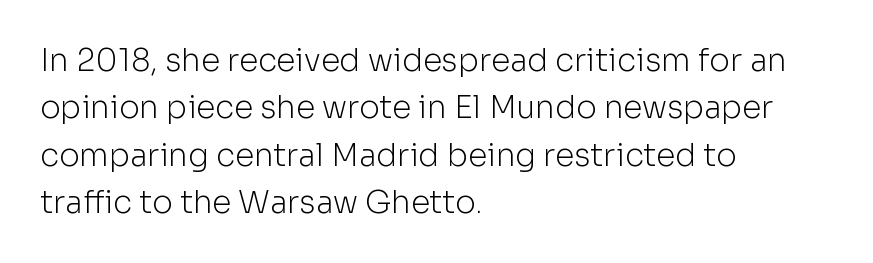
{"serif": "no", "italic": "no", "bold": "no", "weight": "light", "width": "normal", "stroke_contrast": "low", "x_height": "medium", "monospaced": "no", "underline": "no", "align": "left", "line_spacing": "normal", "line_spacing_ratio": 1.53, "letter_spacing": "normal", "letter_spacing_em": 0.0, "glyph_px": 31}
